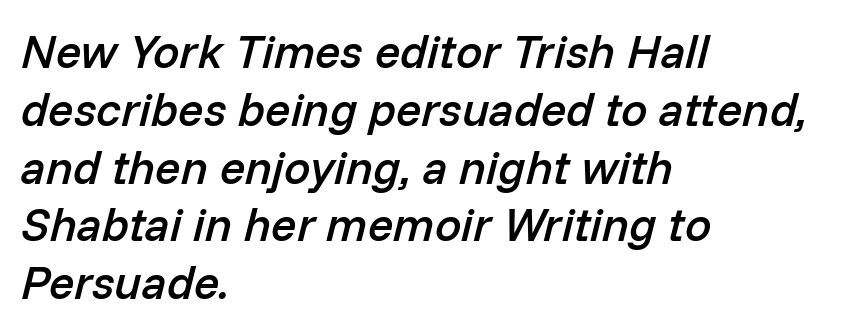
{"italic": "yes", "lean": "right", "slant_degrees": 14, "bold": "semi", "weight": "semibold", "width": "normal", "stroke_contrast": "low", "x_height": "medium", "monospaced": "no", "underline": "no", "align": "left", "line_spacing_ratio": 1.23, "letter_spacing": "normal", "letter_spacing_em": 0.0, "glyph_px": 47}
